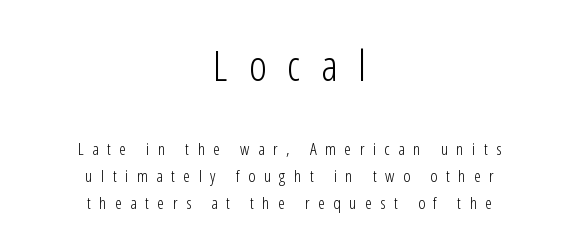
Compared with typical body copy, the letter spacing here is much looser. Serif or sans? Sans — the stroke terminals are bare. In terms of posture, this sample is upright. The foot of each line stays bare and open. The letters advance in unequal steps, a hallmark of proportional type.
